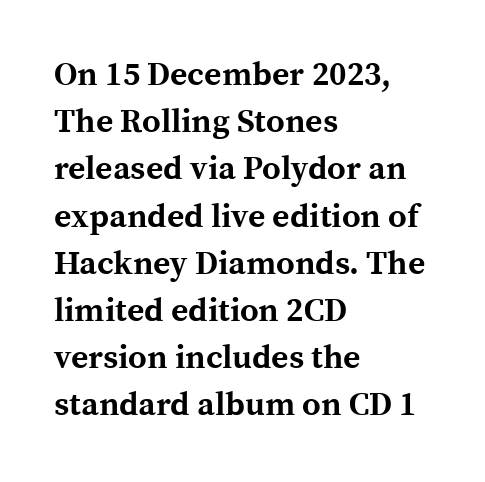
{"serif": "yes", "italic": "no", "bold": "yes", "weight": "bold", "width": "normal", "x_height": "medium", "monospaced": "no", "underline": "no", "align": "left", "line_spacing": "normal", "line_spacing_ratio": 1.43, "letter_spacing": "normal", "letter_spacing_em": 0.0, "glyph_px": 33}
